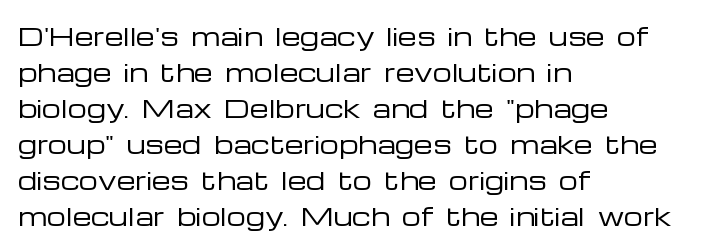
Q: Is the text bold? A: No.
Q: Is the text italic (slanted)? A: No, it is upright.
Q: Is the text underlined? A: No.
Q: How is the paragraph aligned? A: Left-aligned.
Q: Is the spacing between letters normal or unusually wide? A: Normal.
Q: Is the spacing between lines tight, normal or loose? A: Normal.
